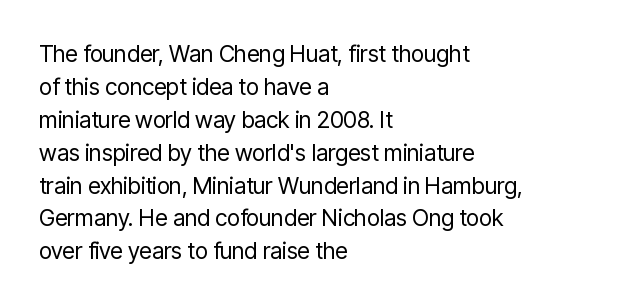
The image shows 23 px text type, upright; set left-aligned, normal line spacing (1.43x), normal letter spacing, not underlined.
